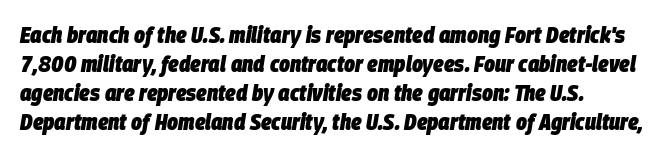
{"italic": "yes", "lean": "right", "slant_degrees": 9, "bold": "yes", "underline": "no", "align": "left", "line_spacing": "normal", "line_spacing_ratio": 1.26, "letter_spacing": "normal", "letter_spacing_em": 0.0, "glyph_px": 23}
